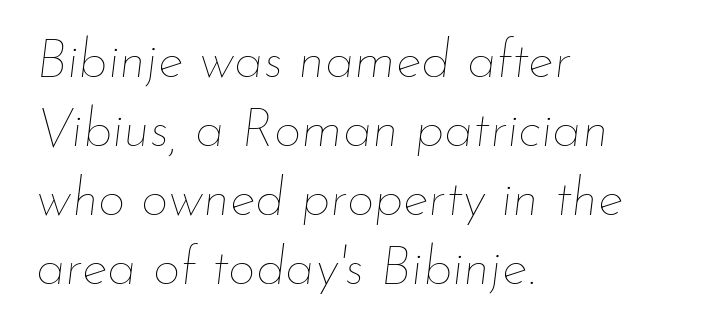
The image shows 54 px thin type, italic (leaning right); set left-aligned, normal line spacing (1.28x), normal letter spacing, not underlined; low stroke contrast and a small x-height.
